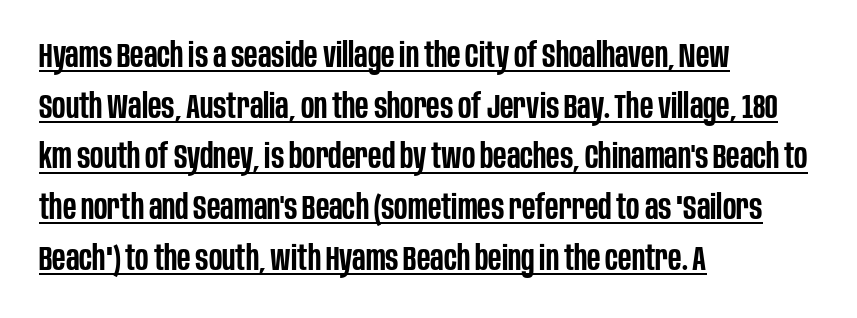
A roman cut, with each character standing at attention. Typographically, this falls in the sans-serif category. A classic flush-left, rag-right setting is used for this passage. Beneath each row of characters lies a ruled line. In terms of leading, this rendering sits right in the middle. The font is running at a semibold setting, under full bold.
